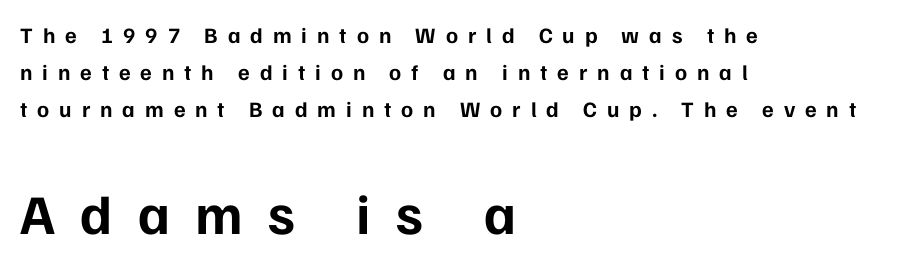
The image shows 56 px bold sans-serif type, upright; set left-aligned, normal line spacing (1.68x), unusually wide letter spacing (+0.45 em), not underlined; the second (bottom) block is 2.55x larger; low stroke contrast and a medium x-height.
